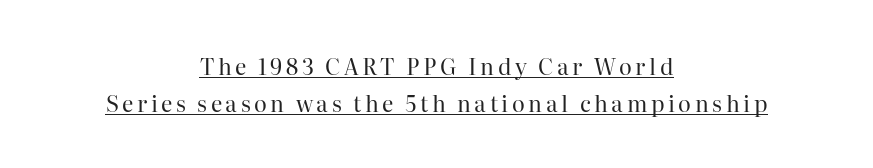
The specimen reads as upright at a glance. The passage is arranged like a title page — every line centered. How would I describe the line gaps? Plain and ordinary. A baseline rule has been typeset under these characters. Weight: regular or lighter.
